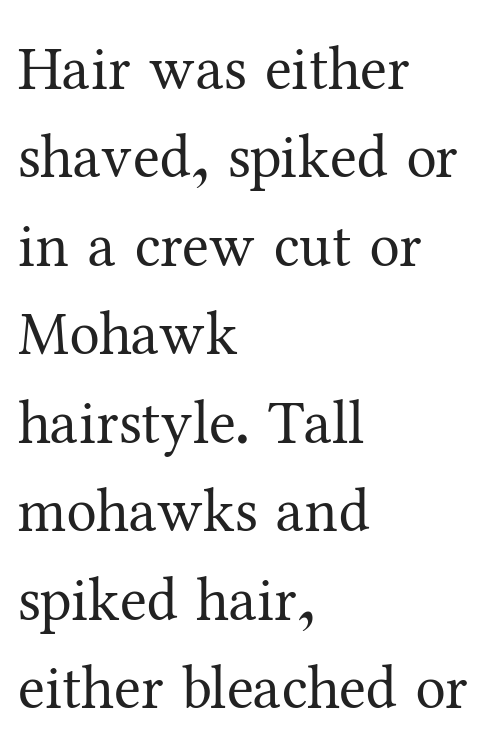
{"serif": "yes", "italic": "no", "bold": "no", "weight": "regular", "width": "normal", "stroke_contrast": "medium", "x_height": "medium", "monospaced": "no", "underline": "no", "align": "left", "line_spacing": "normal", "line_spacing_ratio": 1.45, "letter_spacing": "normal", "letter_spacing_em": 0.0, "glyph_px": 61}
